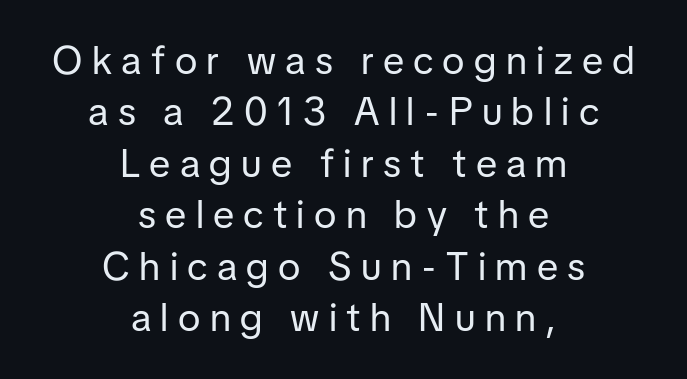
{"serif": "no", "italic": "no", "bold": "no", "weight": "regular", "width": "normal", "stroke_contrast": "low", "x_height": "medium", "monospaced": "no", "underline": "no", "align": "center", "line_spacing": "normal", "line_spacing_ratio": 1.32, "letter_spacing": "wide", "letter_spacing_em": 0.24, "glyph_px": 39}
